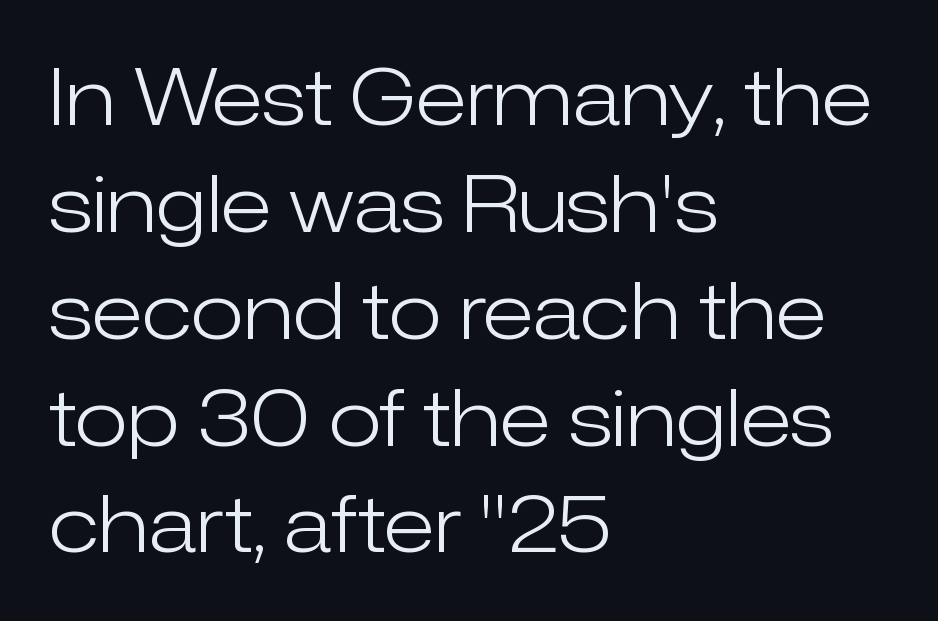
The image shows 78 px light sans-serif type, upright; set left-aligned, normal line spacing (1.37x), normal letter spacing, not underlined; low stroke contrast and a medium x-height.
